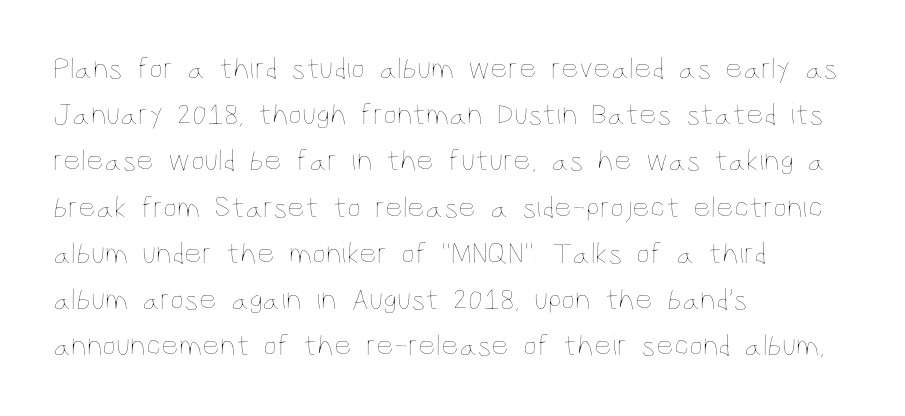
Each letter keeps its own natural width here, so spacing adapts to shape. No letter is thick-stroked: the sample isn't bold. A typesetter would mark this as roman, not italic. Regular leading. Rule under the text: the space is simply empty.
